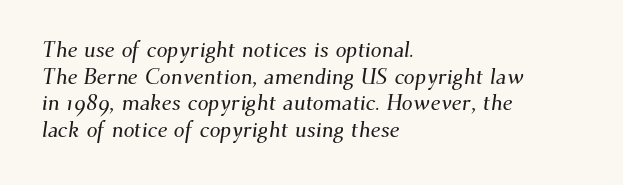
The image shows 22 px text type; set left-aligned, line spacing 1.21x, normal letter spacing, not underlined.
